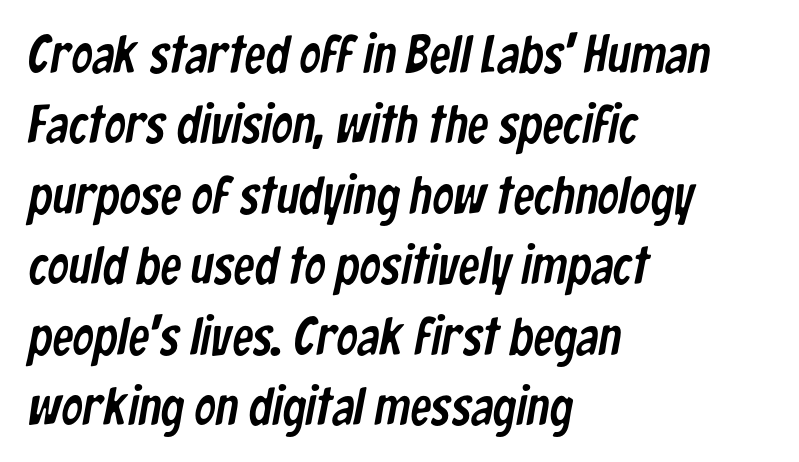
{"serif": "no", "width": "condensed", "stroke_contrast": "low", "x_height": "medium", "monospaced": "no", "underline": "no", "align": "left", "line_spacing": "normal", "line_spacing_ratio": 1.33, "letter_spacing": "normal", "letter_spacing_em": 0.0, "glyph_px": 53}
